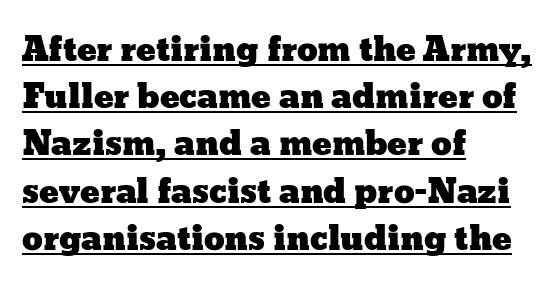
Q: Is the text italic (slanted)? A: No, it is upright.
Q: Is the text underlined? A: Yes.
Q: How is the paragraph aligned? A: Left-aligned.
Q: Is the spacing between letters normal or unusually wide? A: Normal.
Q: Is the spacing between lines tight, normal or loose? A: Normal.
Q: Width (condensed, normal, or wide)? A: Wide.
Q: Stroke contrast? A: Low.
Q: x-height? A: Medium.
Q: Monospaced? A: No.
